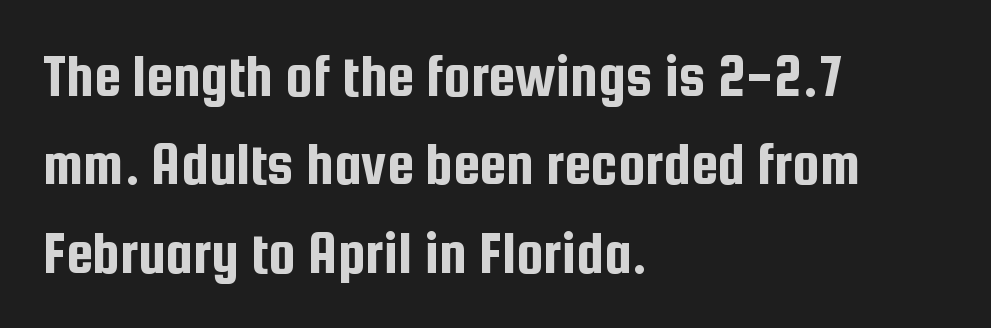
The image shows 61 px condensed sans-serif type, upright; set left-aligned, normal line spacing (1.45x), normal letter spacing, not underlined; low stroke contrast and a medium x-height.
